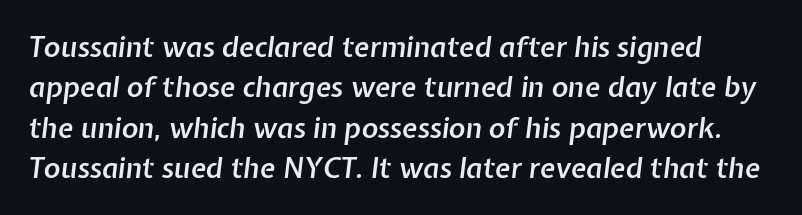
The letters sit at their default tracking, neither squeezed nor spread. Line spacing here is normal. You can tell it's italic because the verticals aren't actually vertical. Quick note: underline off.
